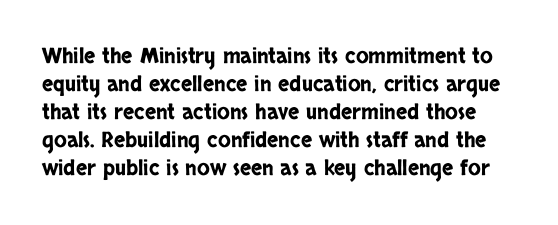
{"italic": "no", "underline": "no", "line_spacing": "normal", "line_spacing_ratio": 1.33, "letter_spacing": "normal", "letter_spacing_em": 0.0, "glyph_px": 21}
